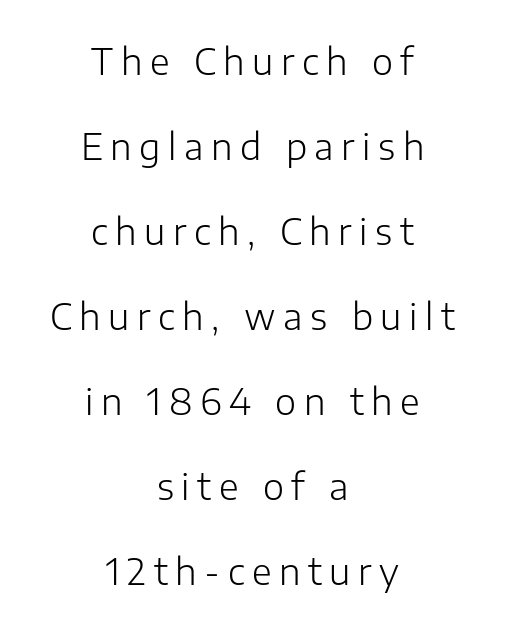
{"serif": "no", "italic": "no", "bold": "no", "weight": "light", "width": "normal", "stroke_contrast": "low", "x_height": "medium", "monospaced": "no", "underline": "no", "align": "center", "line_spacing": "loose", "line_spacing_ratio": 2.36, "letter_spacing": "wide", "letter_spacing_em": 0.21, "glyph_px": 36}
